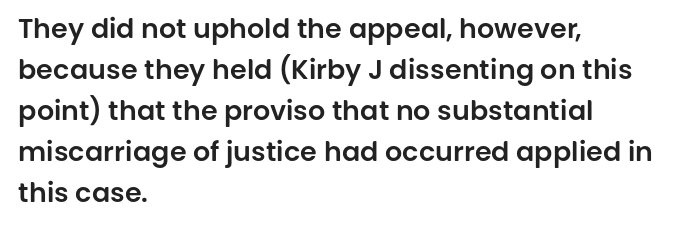
The image shows 27 px text type, upright; set left-aligned, normal line spacing (1.52x), normal letter spacing, not underlined.
